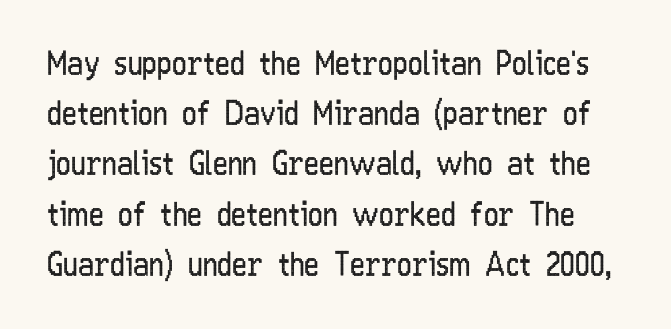
To sum up the face: it is a sans, with no serifs. The rendering uses natural spacing where letterforms have individual widths. The passage shown is not underscored anywhere. Unlike italic type, these characters show no tilt at all. Honestly, the row spacing looks completely unremarkable. Compared with a typical body face, this is equally light or lighter still.
